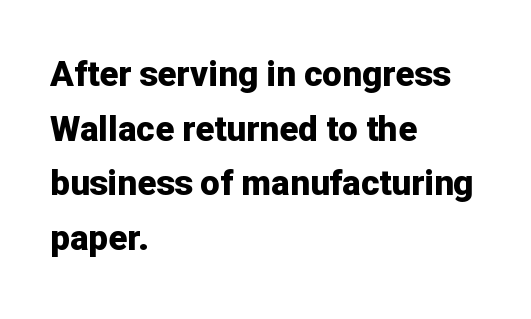
Q: Is the text bold? A: Yes.
Q: Is the text italic (slanted)? A: No, it is upright.
Q: Is the typeface a serif or a sans-serif typeface? A: Sans-serif.
Q: Is the text underlined? A: No.
Q: How is the paragraph aligned? A: Left-aligned.
Q: Is the spacing between letters normal or unusually wide? A: Normal.
Q: Is the spacing between lines tight, normal or loose? A: Normal.
Q: Width (condensed, normal, or wide)? A: Normal.
Q: Stroke contrast? A: Low.
Q: x-height? A: Medium.
Q: Monospaced? A: No.
